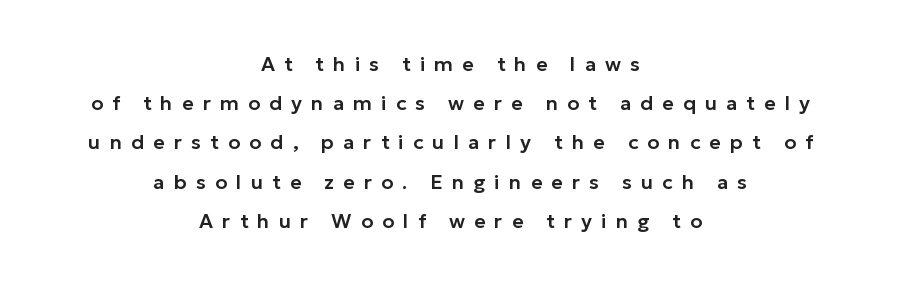
The image shows 20 px text type, upright; set centered, loose line spacing (1.96x), unusually wide letter spacing (+0.45 em), not underlined.
